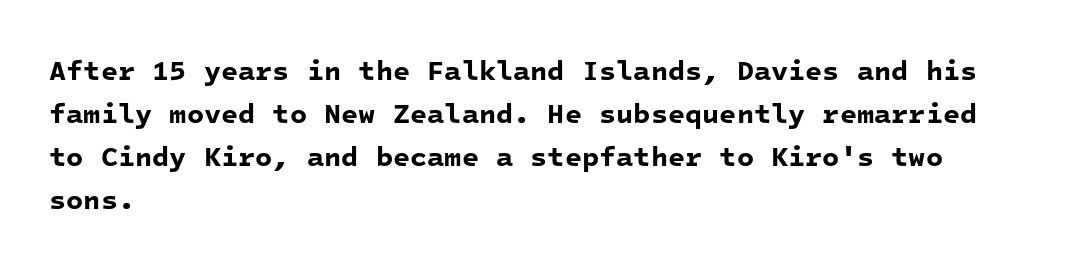
Q: Is the text bold? A: Yes.
Q: Is the typeface a serif or a sans-serif typeface? A: Sans-serif.
Q: Is the text underlined? A: No.
Q: How is the paragraph aligned? A: Left-aligned.
Q: Is the spacing between letters normal or unusually wide? A: Normal.
Q: Is the spacing between lines tight, normal or loose? A: Normal.
Q: Width (condensed, normal, or wide)? A: Normal.
Q: Stroke contrast? A: Low.
Q: x-height? A: Medium.
Q: Monospaced? A: Yes.
